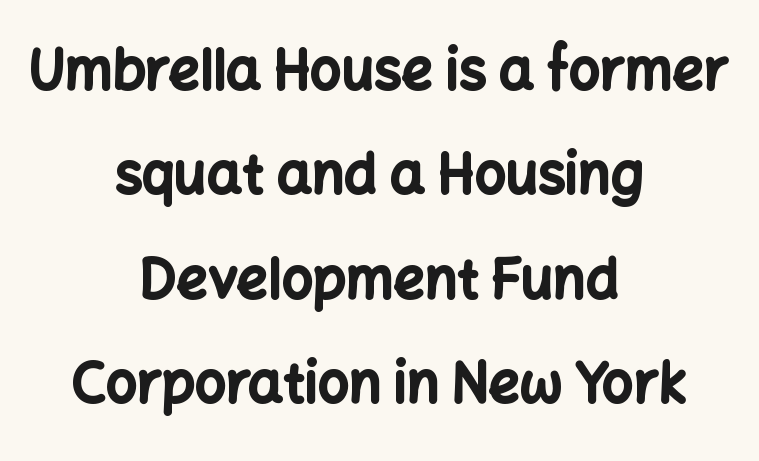
The image shows 55 px bold sans-serif type, upright; set centered, loose line spacing (1.9x), normal letter spacing, not underlined; low stroke contrast and a medium x-height.
